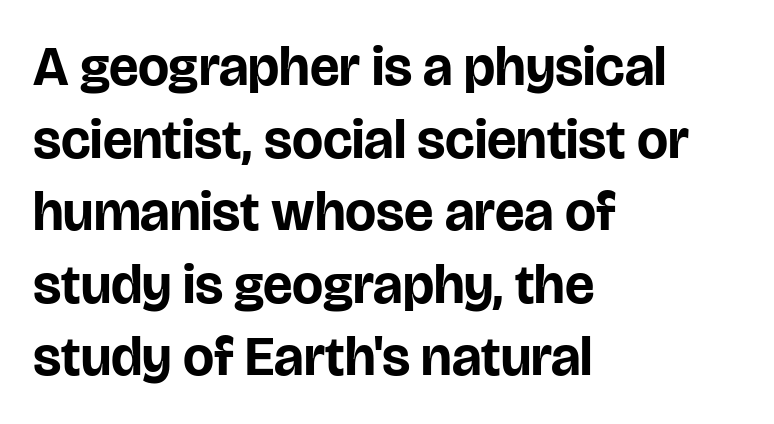
Grotesque or geometric, the face here clearly has no serifs. Check the space under the baseline: it is left empty. The letters sit at their default tracking, neither squeezed nor spread. Do the letters lean? They stand straight.
